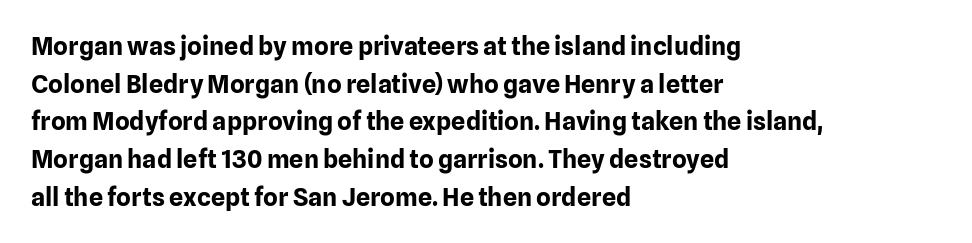
Students, note that the glyphs here touch the page at normal intervals. The vertical gap from one line to the next is medium. The lettering stays uniformly vertical, giving the passage a roman look. The lines are quadded left. Heft: maximum for text — a bold. Type without underlining.
